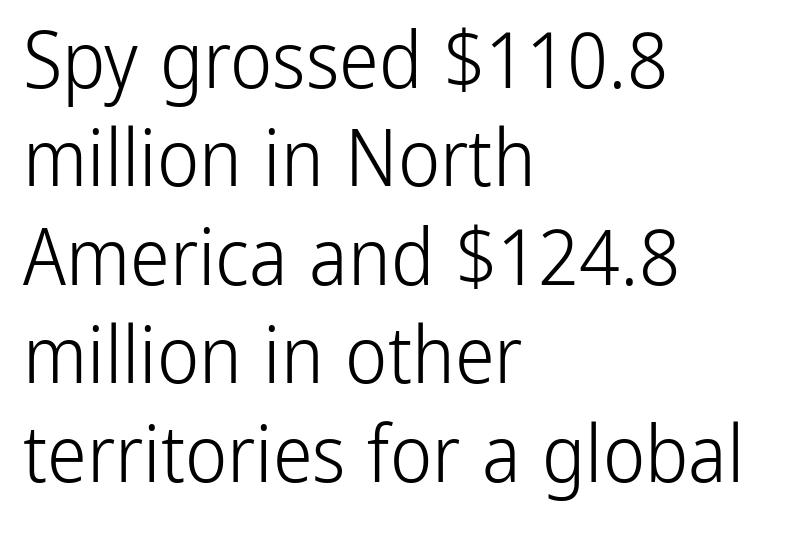
A typesetter would call this proportional, since set widths differ per character. Nope, no serifs anywhere on these letters. The strokes are not fattened; the text isn't bold. These lines keep a tight, regular rhythm from letter to letter. Anything drawn beneath the words? Only blank space. Every stem runs plumb, perpendicular to the baseline.
